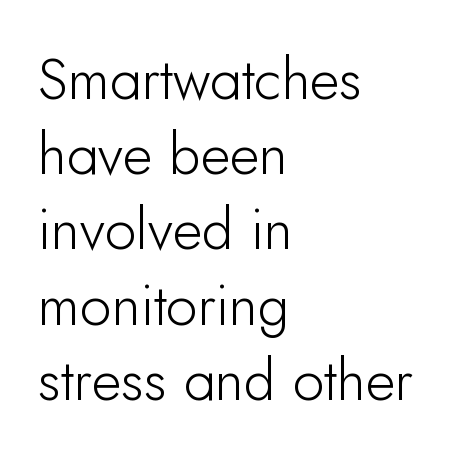
Q: Is the text italic (slanted)? A: No, it is upright.
Q: Is the typeface a serif or a sans-serif typeface? A: Sans-serif.
Q: Is the text underlined? A: No.
Q: How is the paragraph aligned? A: Left-aligned.
Q: Is the spacing between letters normal or unusually wide? A: Normal.
Q: Is the spacing between lines tight, normal or loose? A: Normal.
Q: Width (condensed, normal, or wide)? A: Normal.
Q: Stroke contrast? A: Low.
Q: x-height? A: Small.
Q: Monospaced? A: No.
